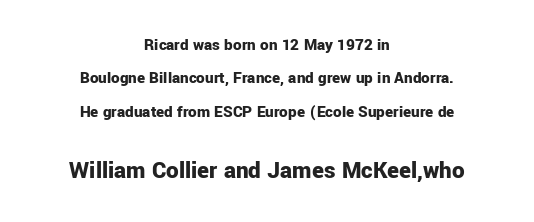
Q: Is the text bold? A: Yes.
Q: Is the text italic (slanted)? A: No, it is upright.
Q: Is the text underlined? A: No.
Q: How is the paragraph aligned? A: Centered.
Q: Is the spacing between letters normal or unusually wide? A: Normal.
Q: Is the spacing between lines tight, normal or loose? A: Loose.
Q: Which block of text is set in a larger size, the first (top) or the second (bottom)? A: The second (bottom) one.
